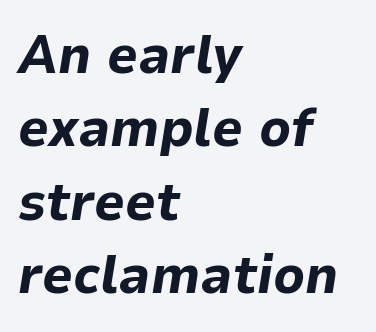
Reading down the column, the eye jumps a familiar distance to each next line. Here the glyphs are tracked normally, forming tight word shapes. Rule under the text: the space is simply empty. The passage shown is emphatically bold. Horizontal alignment here is leftward, the default for most running prose. Proportional: the letters do not fall into vertical columns.
